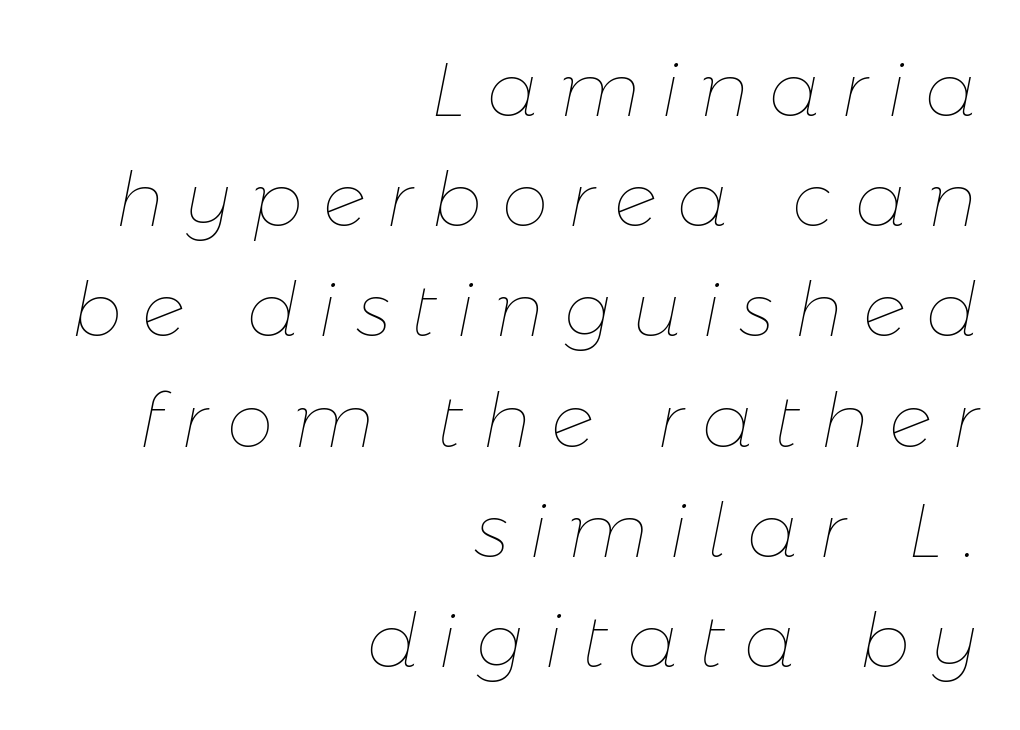
Someone cranked the tracking dial way up on this one. The string is rendered with underlining switched off. This block has exactly the height ordinary leading produces. The letters are slanted; this is an italic face.
